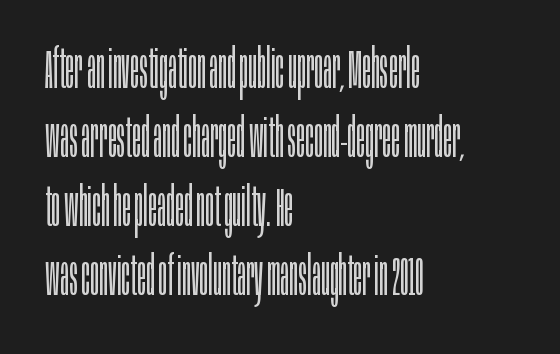
Vertical stems look standard width or narrower in stroke. Notice how the stems are strictly vertical — no italics here. The line texture is even and compact thanks to regular tracking. The vertical gap from one line to the next is medium.
